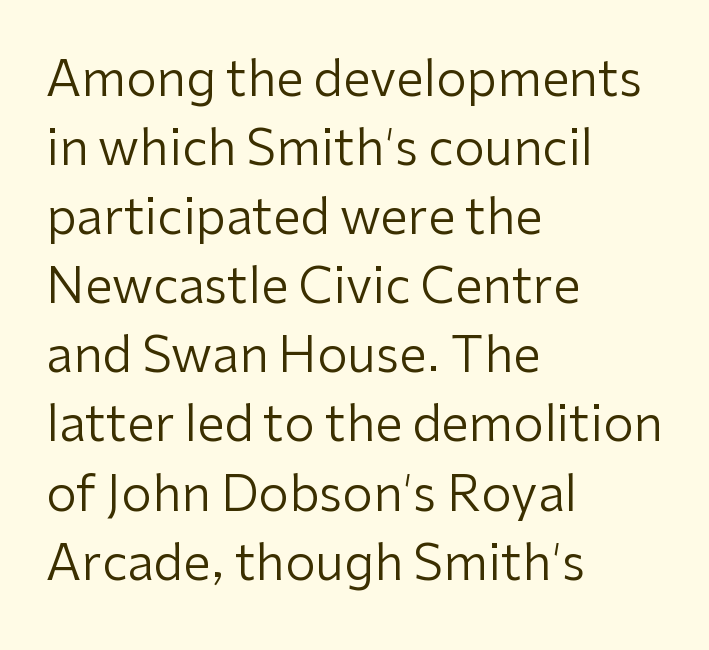
Q: Is the text bold? A: No.
Q: Is the text italic (slanted)? A: No, it is upright.
Q: Is the typeface a serif or a sans-serif typeface? A: Sans-serif.
Q: Is the text underlined? A: No.
Q: How is the paragraph aligned? A: Left-aligned.
Q: Is the spacing between letters normal or unusually wide? A: Normal.
Q: Is the spacing between lines tight, normal or loose? A: Normal.
Q: Width (condensed, normal, or wide)? A: Normal.
Q: Stroke contrast? A: Low.
Q: x-height? A: Medium.
Q: Monospaced? A: No.
